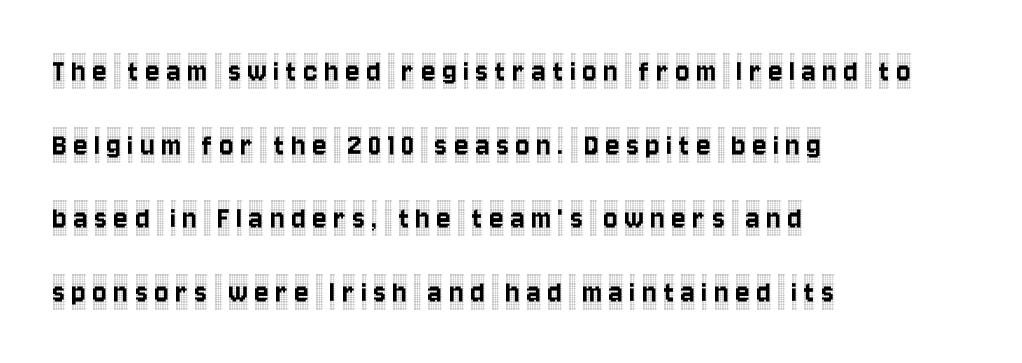
The letters advance in unequal steps, a hallmark of proportional type. The passage is arranged the way most books set body copy — flush left. The letterforms stand isolated, each surrounded by extra space. The space between consecutive lines is lavish. Just letters on the line, the space beneath them empty.
